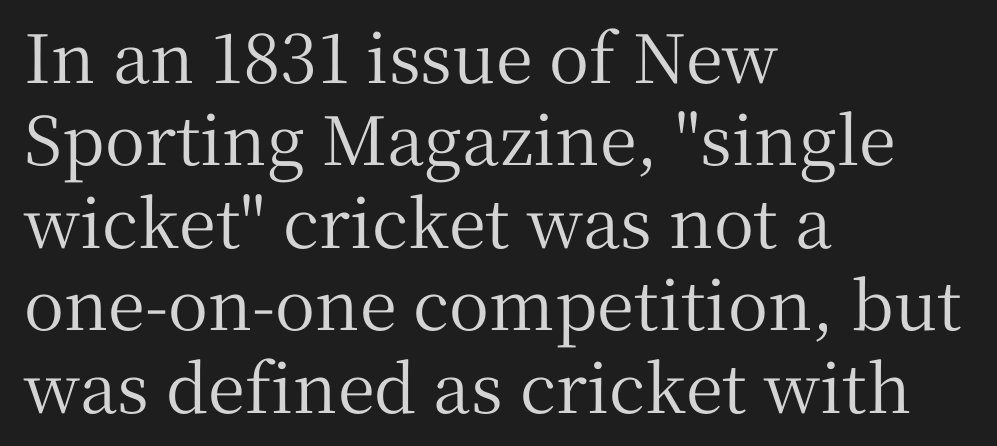
{"serif": "yes", "italic": "no", "width": "normal", "stroke_contrast": "medium", "x_height": "medium", "monospaced": "no", "underline": "no", "align": "left", "line_spacing_ratio": 1.23, "letter_spacing": "normal", "letter_spacing_em": 0.0, "glyph_px": 67}
